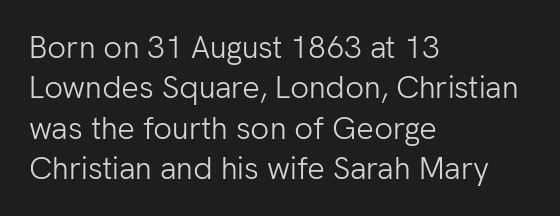
{"serif": "no", "italic": "no", "bold": "no", "weight": "light", "width": "normal", "stroke_contrast": "low", "x_height": "medium", "monospaced": "no", "underline": "no", "align": "left", "line_spacing": "normal", "line_spacing_ratio": 1.3, "letter_spacing": "normal", "letter_spacing_em": 0.0, "glyph_px": 31}
